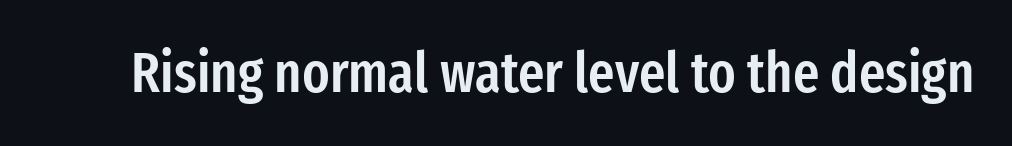
Check under the words: just untouched page. Varying glyph widths throughout — classic text-font behaviour. It's the straight-up-and-down kind of type. The type is set solid horizontally, with unmodified tracking. The letters carry no serifs — their stems end cleanly without finishing strokes. The rendering uses a semibold face; strokes are thickened but not to full bold.
